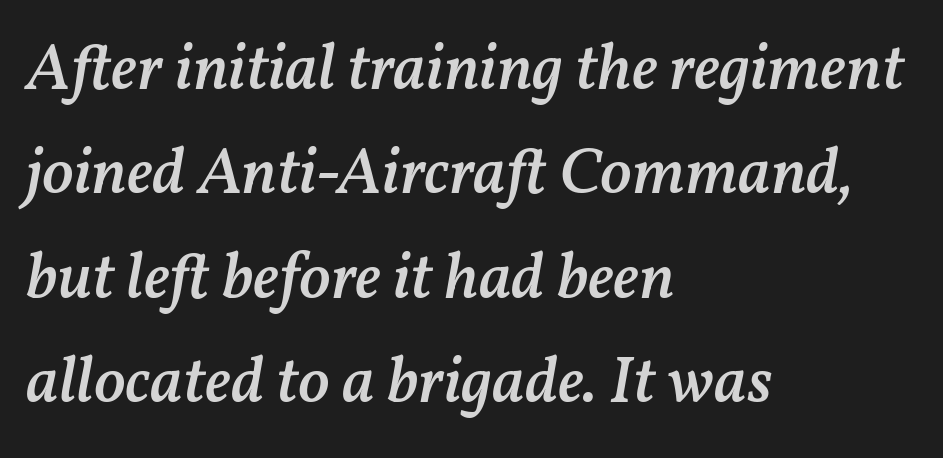
{"italic": "yes", "lean": "right", "slant_degrees": 11, "bold": "semi", "weight": "semibold", "width": "normal", "stroke_contrast": "medium", "x_height": "medium", "monospaced": "no", "underline": "no", "align": "left", "line_spacing": "normal", "line_spacing_ratio": 1.58, "letter_spacing": "normal", "letter_spacing_em": 0.0, "glyph_px": 66}
